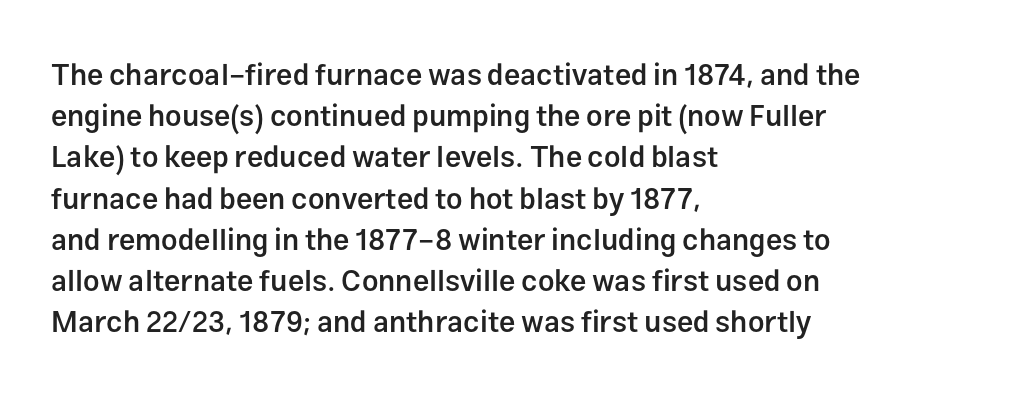
{"serif": "no", "italic": "no", "bold": "semi", "weight": "semibold", "width": "normal", "stroke_contrast": "low", "x_height": "medium", "monospaced": "no", "underline": "no", "align": "left", "line_spacing": "normal", "line_spacing_ratio": 1.42, "letter_spacing": "normal", "letter_spacing_em": 0.0, "glyph_px": 29}
